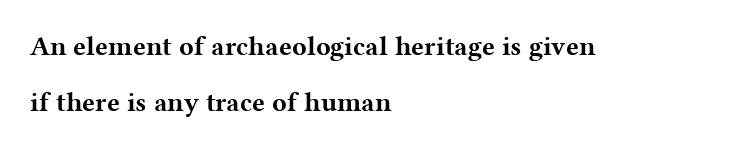
{"italic": "no", "bold": "yes", "underline": "no", "align": "left", "line_spacing": "loose", "line_spacing_ratio": 2.06, "letter_spacing": "normal", "letter_spacing_em": 0.0, "glyph_px": 27}
